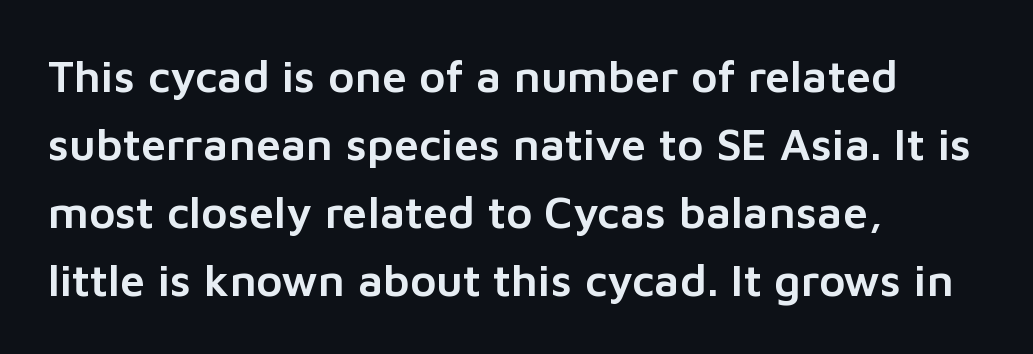
Q: Is the text italic (slanted)? A: No, it is upright.
Q: Is the typeface a serif or a sans-serif typeface? A: Sans-serif.
Q: Is the text underlined? A: No.
Q: How is the paragraph aligned? A: Left-aligned.
Q: Is the spacing between letters normal or unusually wide? A: Normal.
Q: Is the spacing between lines tight, normal or loose? A: Normal.
Q: Width (condensed, normal, or wide)? A: Normal.
Q: Stroke contrast? A: Low.
Q: x-height? A: Medium.
Q: Monospaced? A: No.
